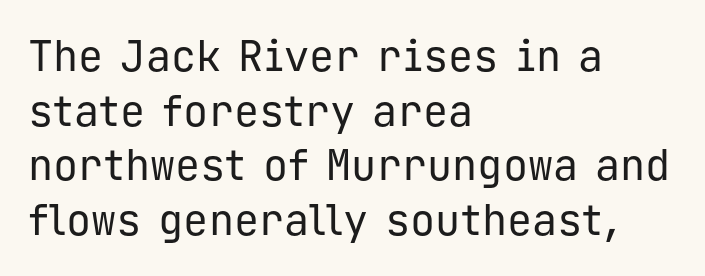
In terms of posture, this sample is upright. Unmarked baselines from the first word to the last. The type is set solid horizontally, with unmodified tracking. Alignment: flush left.
